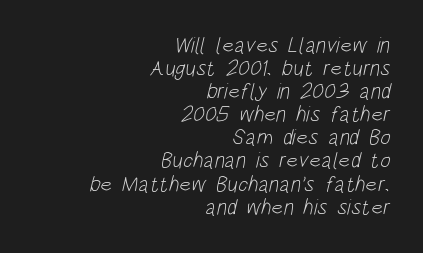
The image shows 22 px text type; set right-aligned, tight line spacing (1.05x), normal letter spacing, not underlined.
